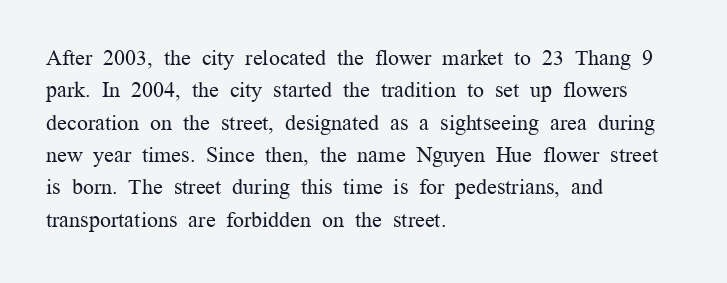
{"italic": "no", "bold": "no", "underline": "no", "align": "left", "line_spacing": "normal", "line_spacing_ratio": 1.47, "letter_spacing": "normal", "letter_spacing_em": 0.0, "glyph_px": 22}
